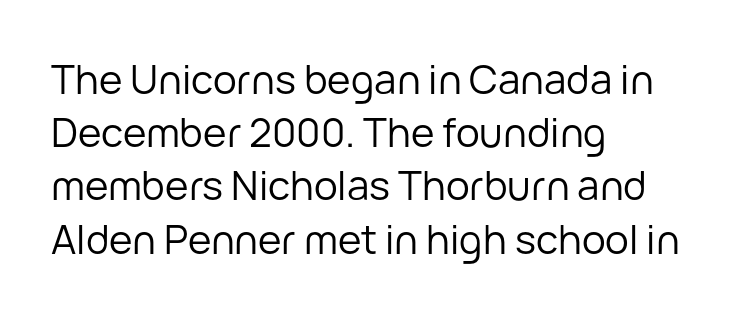
The image shows 40 px regular-weight sans-serif type, upright; set left-aligned, normal line spacing (1.33x), normal letter spacing, not underlined; low stroke contrast and a medium x-height.
